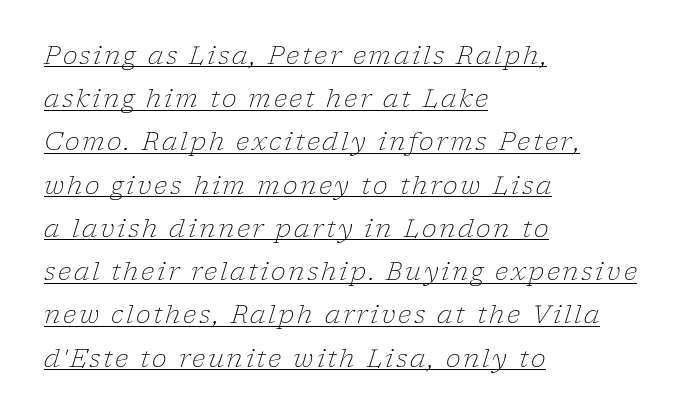
Q: Is the text bold? A: No.
Q: Is the text italic (slanted)? A: Yes, it leans right by about 17 degrees.
Q: Is the text underlined? A: Yes.
Q: How is the paragraph aligned? A: Left-aligned.
